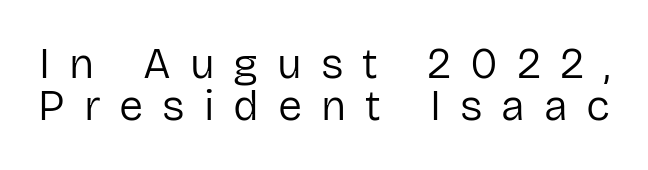
The image shows 43 px regular-weight sans-serif type, upright; set tight line spacing (0.97x), unusually wide letter spacing (+0.44 em), not underlined; low stroke contrast and a medium x-height.
